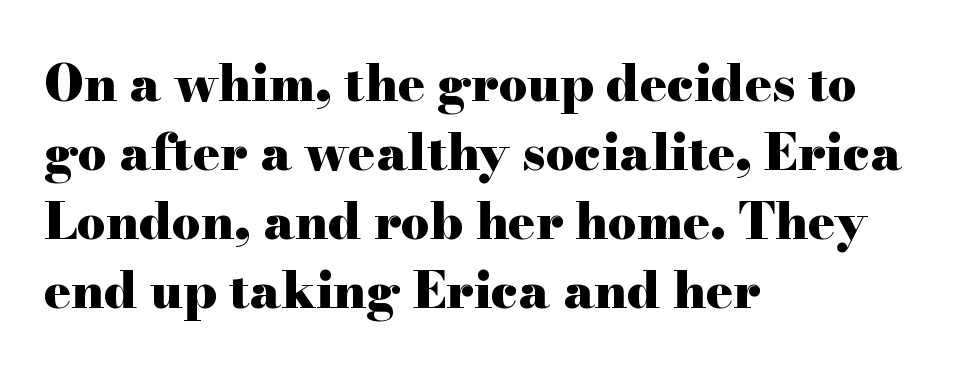
{"serif": "yes", "italic": "no", "bold": "yes", "weight": "heavy", "width": "wide", "stroke_contrast": "high", "x_height": "small", "monospaced": "no", "underline": "no", "align": "left", "line_spacing": "normal", "line_spacing_ratio": 1.38, "letter_spacing": "normal", "letter_spacing_em": 0.0, "glyph_px": 50}
